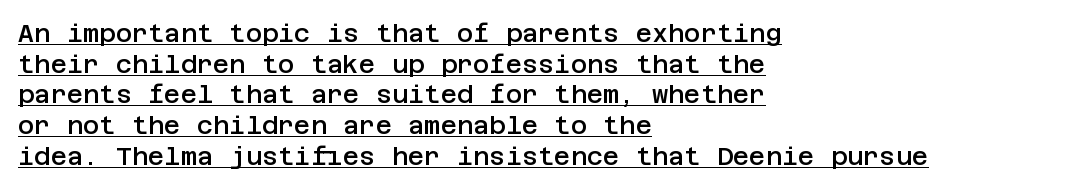
Line beginnings align vertically; line endings do not. The strokes are fattened partway — semibold, not bold. The string is rendered with underlining switched on. The letters sit at their default tracking, neither squeezed nor spread. Style check: upright.
